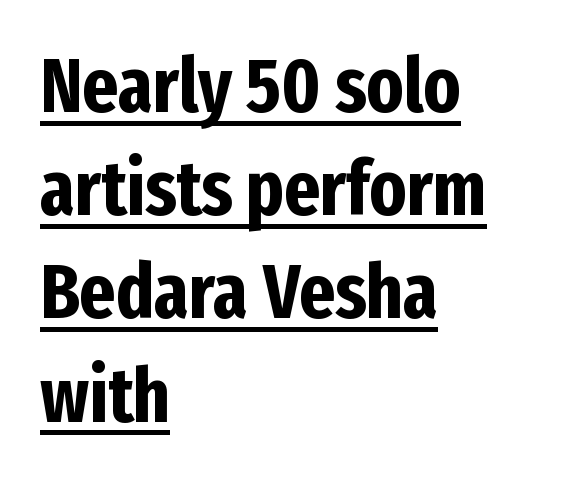
This rendering employs a face without finishing strokes, i.e., a sans-serif. These lines sit exactly where default settings would place them. Here the glyphs are tracked normally, forming tight word shapes. You could not count columns in this text — the font is proportionally spaced.
